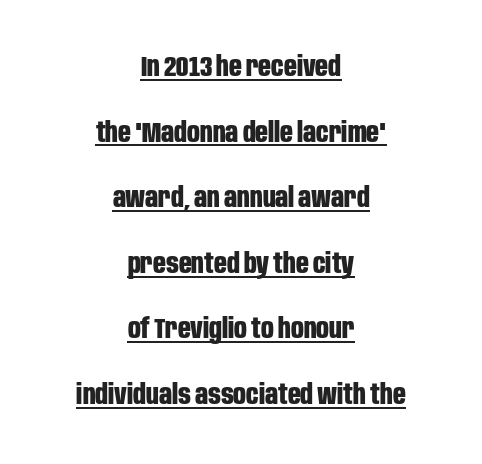
The image shows 28 px bold, condensed sans-serif type, upright; set centered, loose line spacing (2.34x), normal letter spacing, underlined; low stroke contrast and a large x-height.
